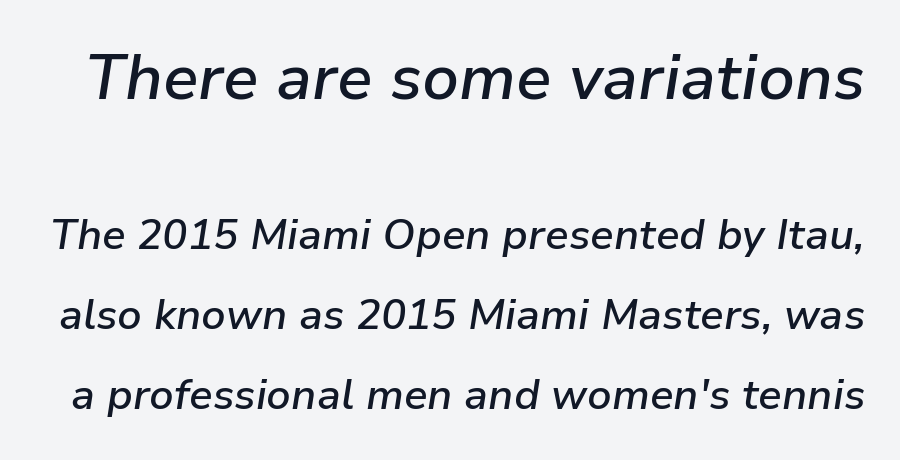
The image shows 63 px semibold type, italic (leaning right); set loose line spacing (1.91x), normal letter spacing, not underlined; the first (top) block is 1.5x larger; low stroke contrast and a medium x-height.
